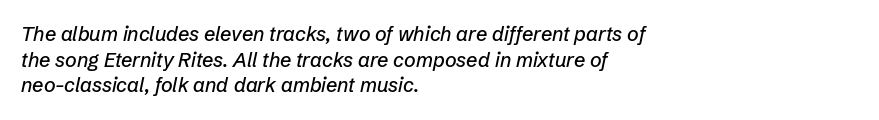
Q: Is the text italic (slanted)? A: Yes, it leans right by about 12 degrees.
Q: Is the text underlined? A: No.
Q: How is the paragraph aligned? A: Left-aligned.
Q: Is the spacing between letters normal or unusually wide? A: Normal.
Q: Is the spacing between lines tight, normal or loose? A: Normal.
